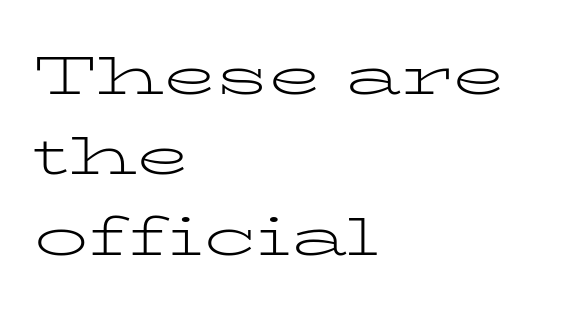
Horizontally, the lines are justified to the leading edge only. Rows of type keep a routine distance in the vertical direction. No letter is thick-stroked: the sample isn't bold. The passage shown is not underscored anywhere. A typesetter would label this face a serif.
